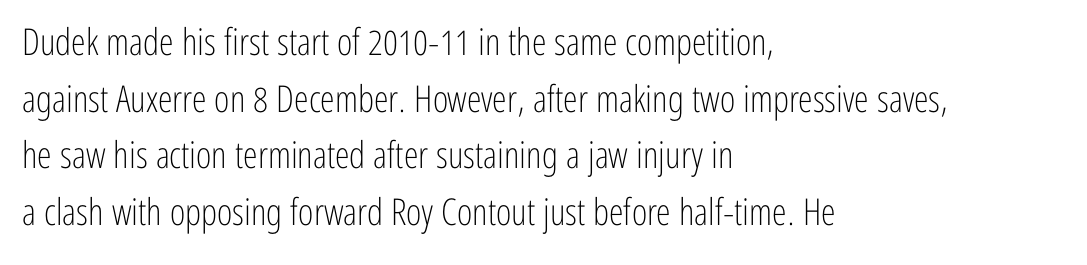
The image shows 37 px light, condensed sans-serif type, upright; set left-aligned, normal line spacing (1.53x), normal letter spacing, not underlined; low stroke contrast and a medium x-height.
